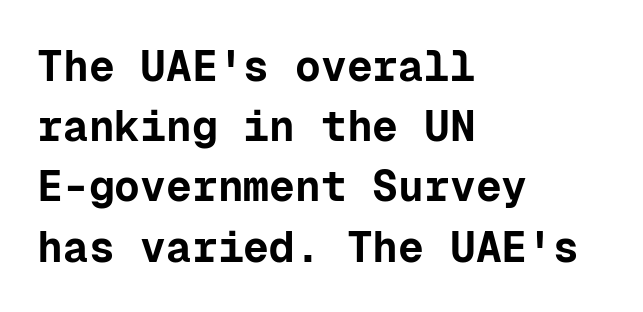
Q: Is the text bold? A: Yes.
Q: Is the text italic (slanted)? A: No, it is upright.
Q: Is the typeface a serif or a sans-serif typeface? A: Sans-serif.
Q: Is the text underlined? A: No.
Q: How is the paragraph aligned? A: Left-aligned.
Q: Is the spacing between letters normal or unusually wide? A: Normal.
Q: Is the spacing between lines tight, normal or loose? A: Normal.
Q: Width (condensed, normal, or wide)? A: Normal.
Q: Stroke contrast? A: Low.
Q: x-height? A: Medium.
Q: Monospaced? A: Yes.
